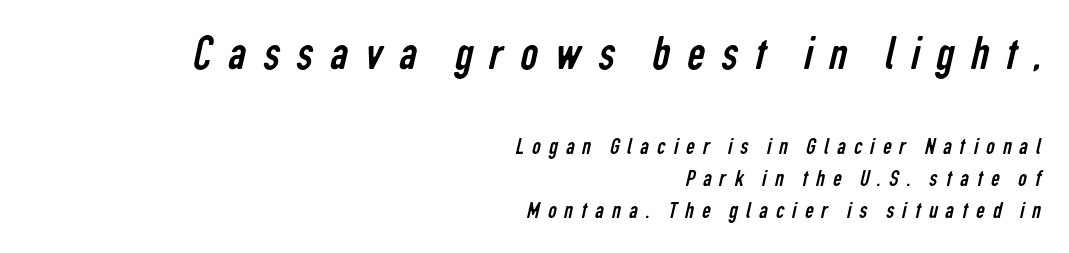
{"serif": "no", "bold": "no", "weight": "regular", "width": "condensed", "stroke_contrast": "low", "x_height": "medium", "monospaced": "no", "underline": "no", "align": "right", "line_spacing": "normal", "line_spacing_ratio": 1.34, "letter_spacing": "wide", "letter_spacing_em": 0.34, "larger_block": "first", "size_ratio": 2.04, "glyph_px": 49}
